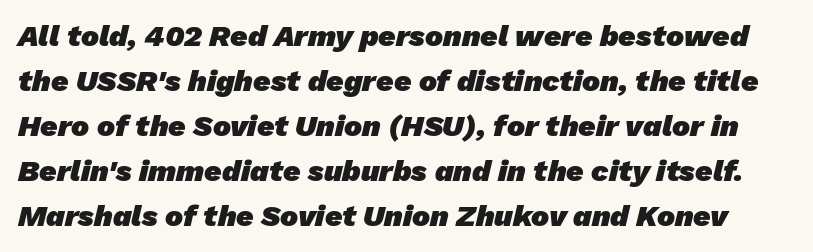
The face used here has the dense, thick strokes of a bold. Typographically, this falls in the sans-serif category. Think of a printed novel: that variable character pitch is what you see here. Anything drawn beneath the words? Only blank space. This rendering leaves character spacing at its baseline value. Vertical spacing — default.
